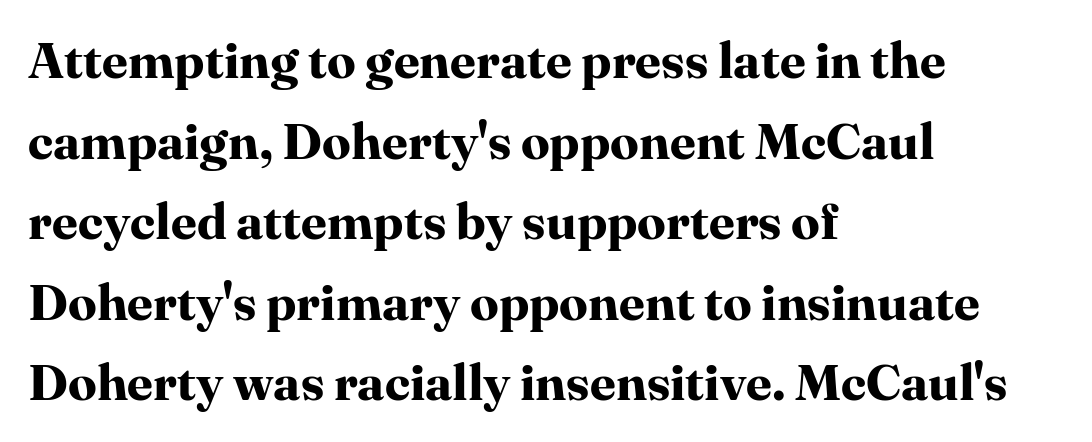
This is the regular roman posture of the typeface. Caption: standard tracking, unaltered. The line-height multiplier appears to be the usual default. The lines are quadded left. Glance below the letters and you will spot only blank space.
